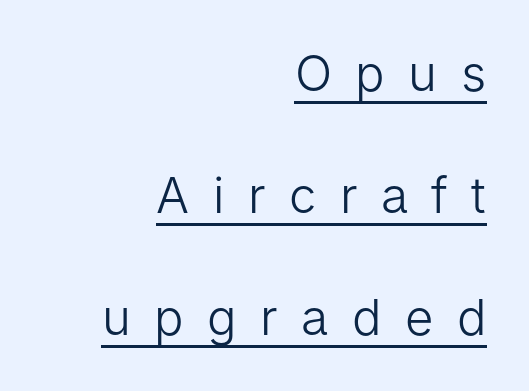
The image shows 49 px light sans-serif type, upright; set right-aligned, loose line spacing (2.49x), unusually wide letter spacing (+0.48 em), underlined; low stroke contrast and a medium x-height.
